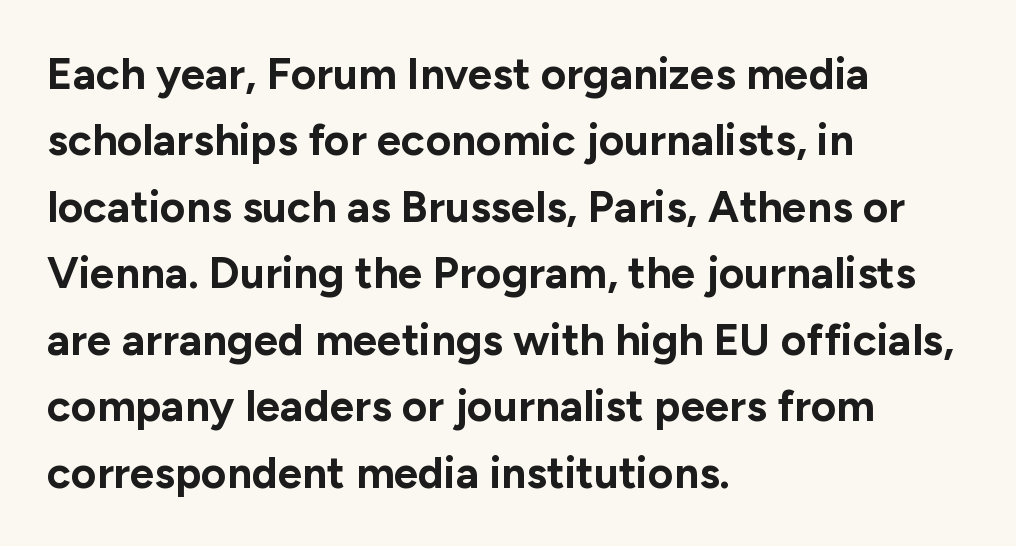
Unlike a traditional serif, this face leaves its strokes unadorned. The line-height multiplier appears to be the usual default. Every letter is thick-stroked: bold, no question. The axis of the letterforms is exactly vertical. The rendering anchors every line to the left-hand side. Characters follow at the spacing the type designer built in.
